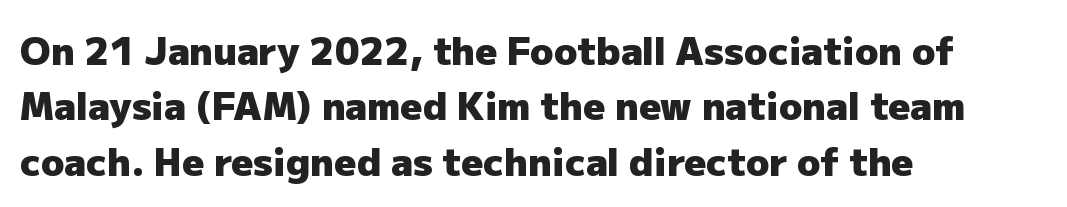
The image shows 38 px heavy sans-serif type, upright; set left-aligned, normal line spacing (1.46x), normal letter spacing, not underlined; low stroke contrast and a medium x-height.
